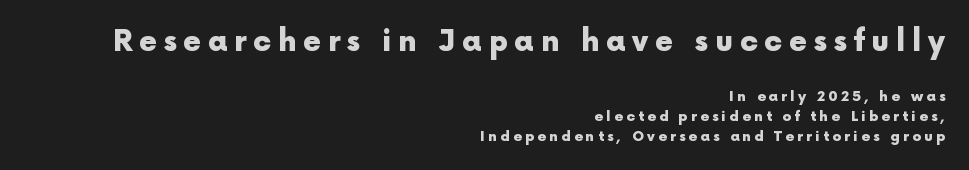
Look at the tracking — it's clearly loosened, letters drifting apart. Character widths vary here, with narrow letters taking less room than wide ones. Posture: vertical. One glance says typical: line gaps are just what's usual. The paragraph shown leans on its right margin.
